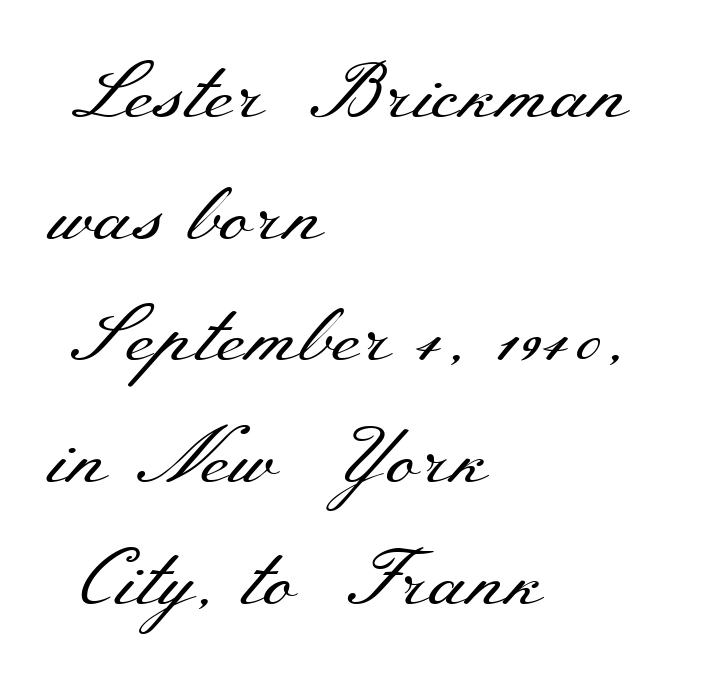
Look at the tracking — it's just the regular setting, nothing added. Horizontal bands of white between lines are of average thickness. The characters display serif detailing at their extremities. Varying glyph widths throughout — classic text-font behaviour.
